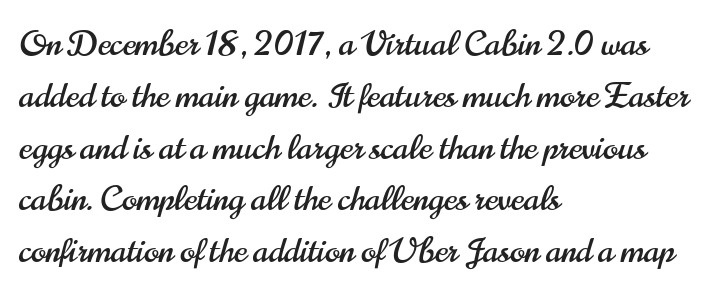
The image shows 35 px condensed sans-serif type; set left-aligned, normal line spacing (1.48x), normal letter spacing, not underlined; high stroke contrast and a small x-height.
